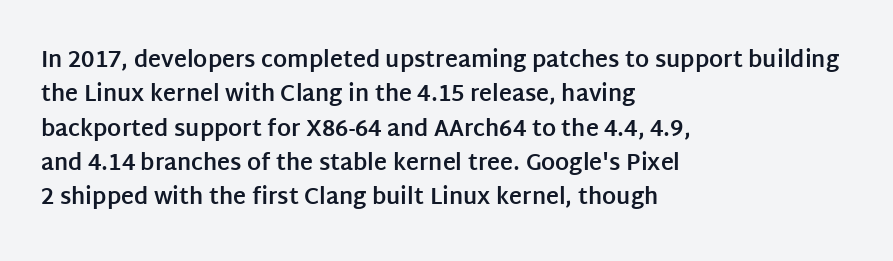
{"italic": "no", "bold": "yes", "underline": "no", "align": "left", "line_spacing": "normal", "line_spacing_ratio": 1.56, "letter_spacing": "normal", "letter_spacing_em": 0.0, "glyph_px": 22}
